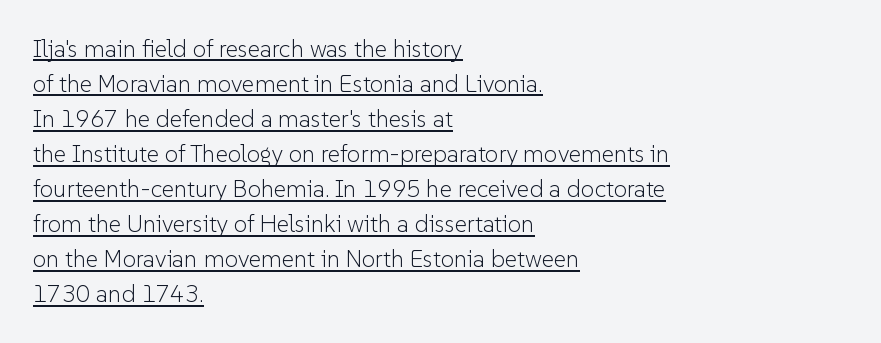
The image shows 24 px text type, upright; set left-aligned, normal line spacing (1.46x), normal letter spacing, underlined.
